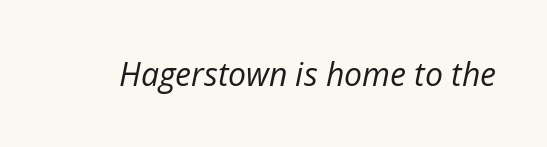
{"italic": "yes", "lean": "right", "slant_degrees": 12, "bold": "no", "weight": "regular", "width": "normal", "stroke_contrast": "low", "x_height": "medium", "monospaced": "no", "underline": "no", "letter_spacing": "normal", "letter_spacing_em": 0.0, "glyph_px": 32}
